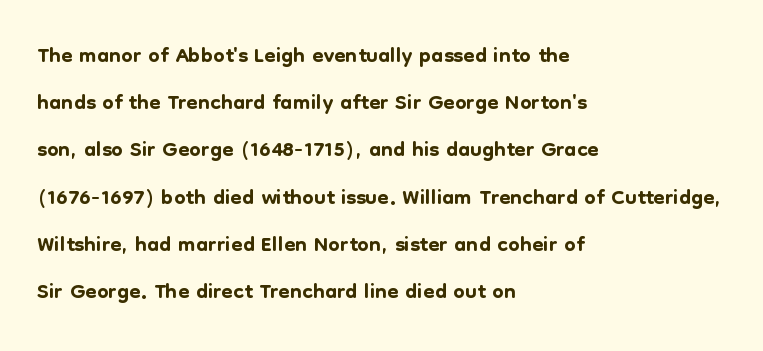
Q: Is the text italic (slanted)? A: No, it is upright.
Q: Is the typeface a serif or a sans-serif typeface? A: Sans-serif.
Q: Is the text underlined? A: No.
Q: How is the paragraph aligned? A: Left-aligned.
Q: Is the spacing between letters normal or unusually wide? A: Normal.
Q: Is the spacing between lines tight, normal or loose? A: Normal.
Q: Width (condensed, normal, or wide)? A: Normal.
Q: Stroke contrast? A: Low.
Q: x-height? A: Medium.
Q: Monospaced? A: No.
